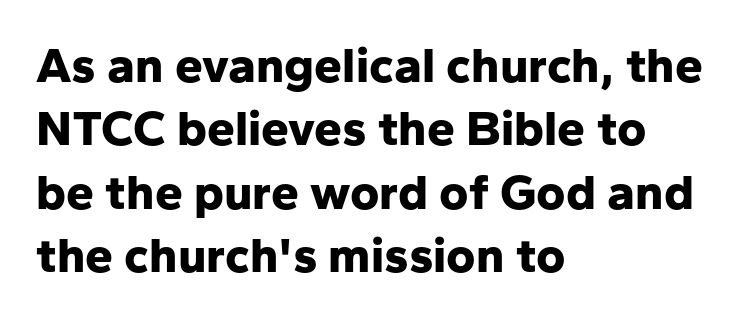
The image shows 50 px bold sans-serif type, upright; set left-aligned, normal line spacing (1.27x), normal letter spacing, not underlined; low stroke contrast and a medium x-height.
